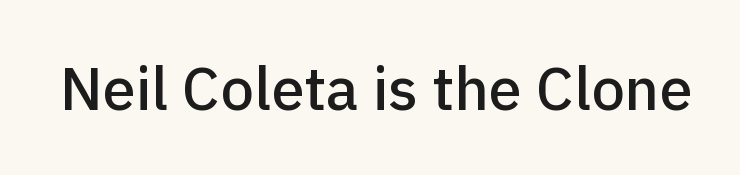
The tracking reads as untouched default to a designer's eye. What kind of face is this? One without serifs — a sans. In terms of posture, this sample is upright. Rule under the text: the space is simply empty. You could not count columns in this text — the font is proportionally spaced.
